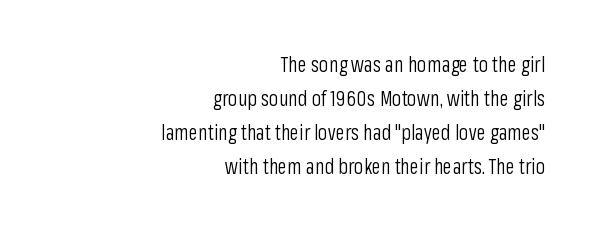
The image shows 21 px text type, upright; set right-aligned, normal line spacing (1.62x), normal letter spacing, not underlined.
